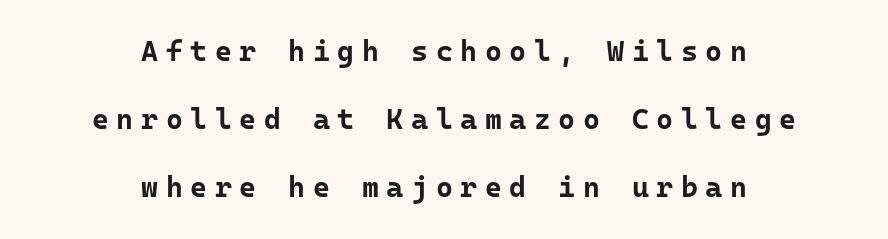
Q: Is the text bold? A: Yes.
Q: Is the text italic (slanted)? A: No, it is upright.
Q: Is the typeface a serif or a sans-serif typeface? A: Sans-serif.
Q: Is the text underlined? A: No.
Q: How is the paragraph aligned? A: Centered.
Q: Is the spacing between letters normal or unusually wide? A: Unusually wide.
Q: Is the spacing between lines tight, normal or loose? A: Loose.
Q: Width (condensed, normal, or wide)? A: Normal.
Q: Stroke contrast? A: Low.
Q: x-height? A: Medium.
Q: Monospaced? A: Yes.
